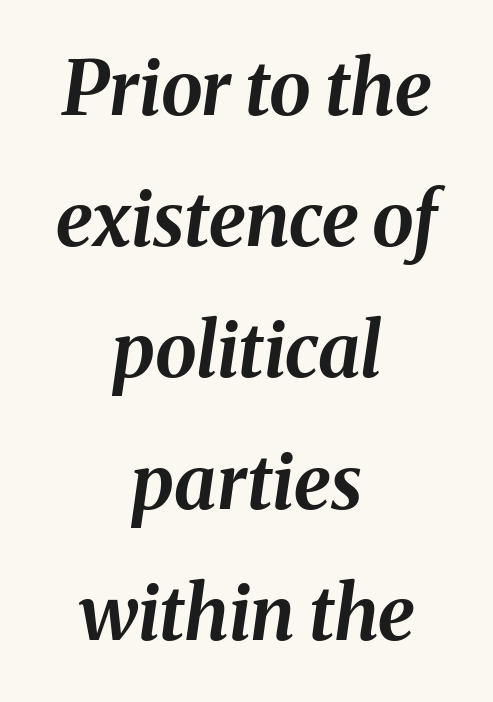
The image shows 75 px bold type, italic (leaning right); set centered, line spacing 1.75x, normal letter spacing, not underlined; medium stroke contrast and a medium x-height.
